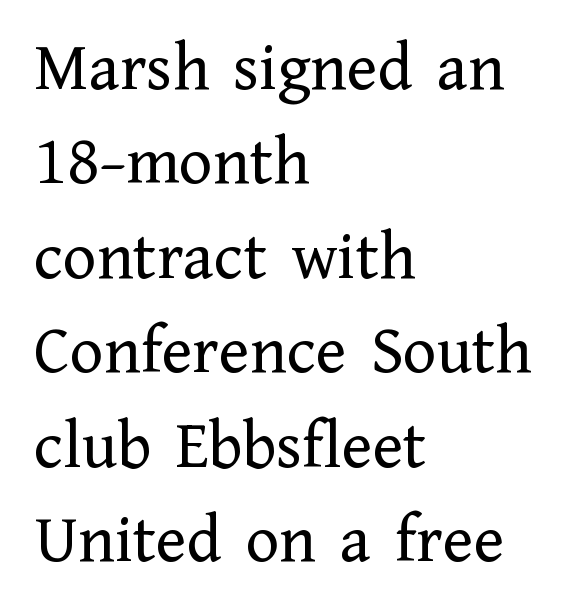
Unmarked baselines from the first word to the last. Style check: upright. A typesetter would call this proportional, since set widths differ per character. Typographically, this falls in the serif category.
